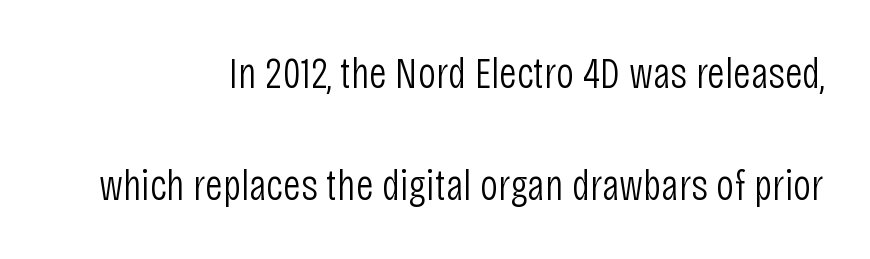
This rendering leaves character spacing at its baseline value. The space between consecutive lines is lavish. Note the varied advance widths — an 'i' is clearly narrower than an 'm'. Is the type heavy? It reads as light-to-regular instead. No feet cap the strokes, marking this as sans-serif type.
